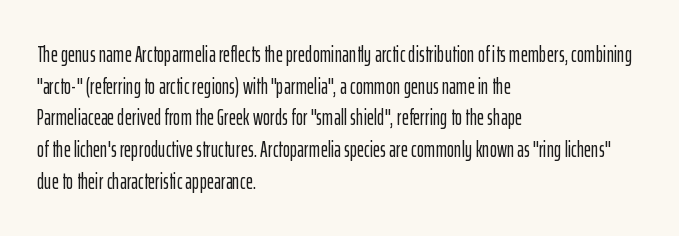
Ordinary non-slanted type is in use. Letter spacing: default. This sample is left-justified, so line endings fall wherever the words run out. Underline: absent. Successive baselines arrive at the customary interval.
